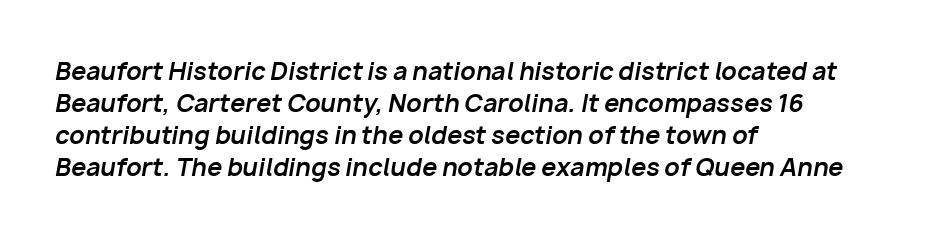
Q: Is the text bold? A: Yes.
Q: Is the text italic (slanted)? A: Yes, it leans right by about 10 degrees.
Q: Is the text underlined? A: No.
Q: How is the paragraph aligned? A: Left-aligned.
Q: Is the spacing between letters normal or unusually wide? A: Normal.
Q: Is the spacing between lines tight, normal or loose? A: Normal.
